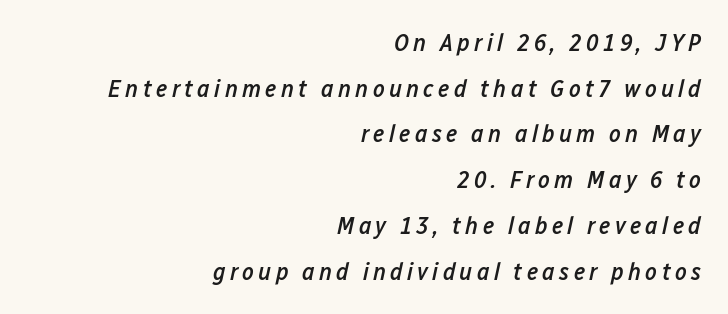
The compositor pushed each line to the right boundary. Anything drawn beneath the words? Only blank space. Designer's note — italics engaged. Semibold letterforms, between regular and bold.
